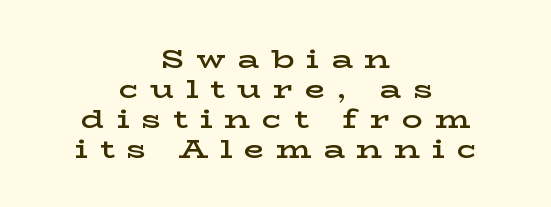
The image shows 26 px text type, upright; set centered, tight line spacing (1.15x), unusually wide letter spacing (+0.46 em), not underlined.
